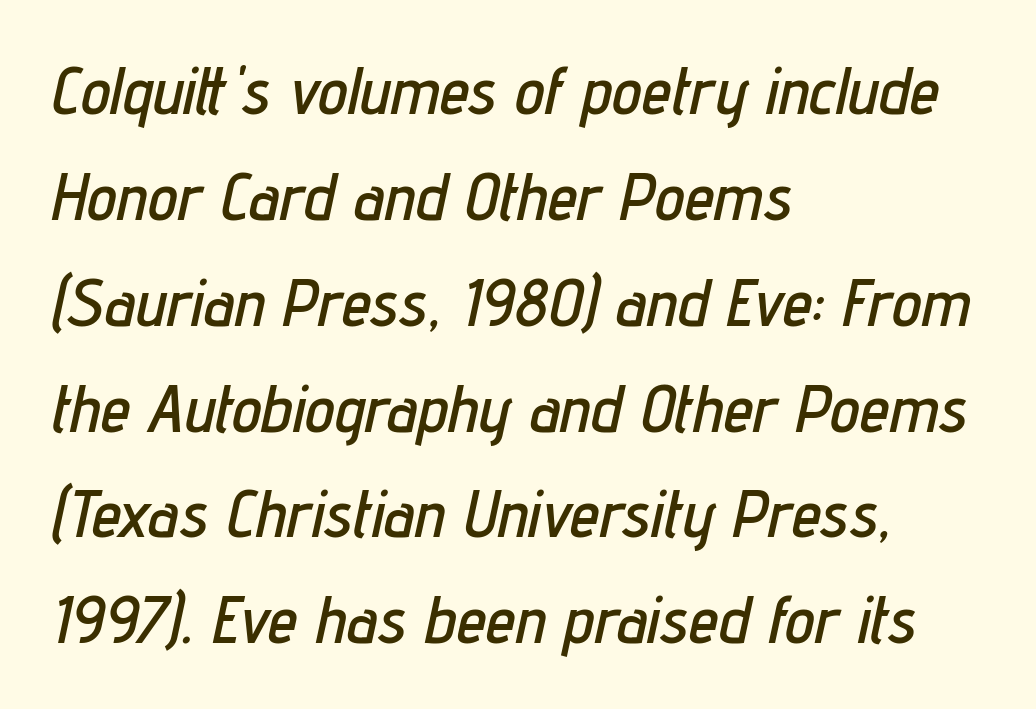
Q: Is the text italic (slanted)? A: Yes, it leans right by about 12 degrees.
Q: Is the text underlined? A: No.
Q: How is the paragraph aligned? A: Left-aligned.
Q: Is the spacing between letters normal or unusually wide? A: Normal.
Q: Is the spacing between lines tight, normal or loose? A: Normal.
Q: Width (condensed, normal, or wide)? A: Condensed.
Q: Stroke contrast? A: Low.
Q: x-height? A: Medium.
Q: Monospaced? A: No.
